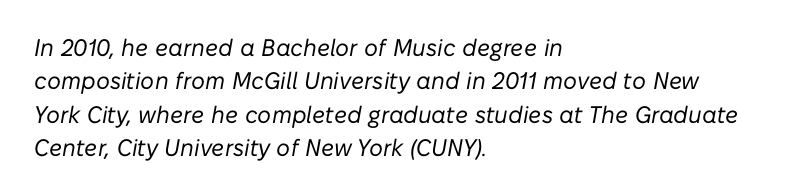
The image shows 24 px text type, italic (leaning right); set left-aligned, normal line spacing (1.39x), normal letter spacing, not underlined.
